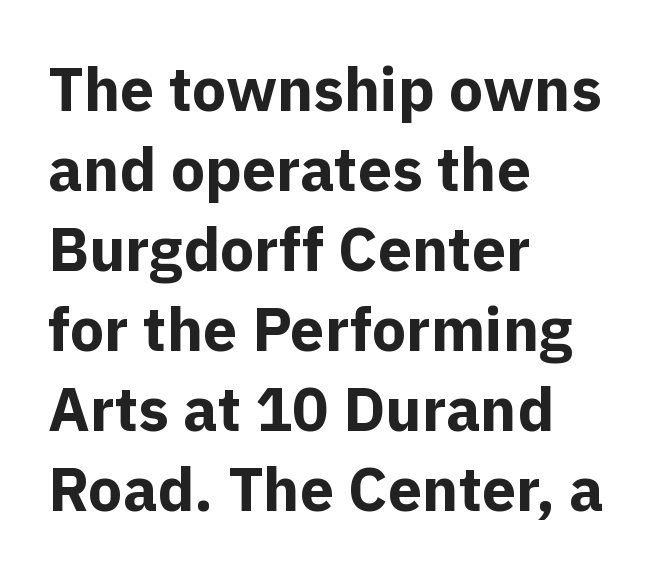
Q: Is the text bold? A: Yes.
Q: Is the text italic (slanted)? A: No, it is upright.
Q: Is the typeface a serif or a sans-serif typeface? A: Sans-serif.
Q: Is the text underlined? A: No.
Q: How is the paragraph aligned? A: Left-aligned.
Q: Is the spacing between letters normal or unusually wide? A: Normal.
Q: Is the spacing between lines tight, normal or loose? A: Normal.
Q: Width (condensed, normal, or wide)? A: Normal.
Q: x-height? A: Medium.
Q: Monospaced? A: No.
